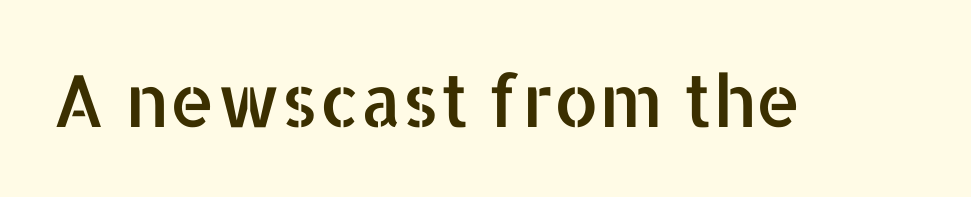
The image shows 72 px sans-serif type, upright; set normal letter spacing, not underlined; low stroke contrast and a medium x-height.
